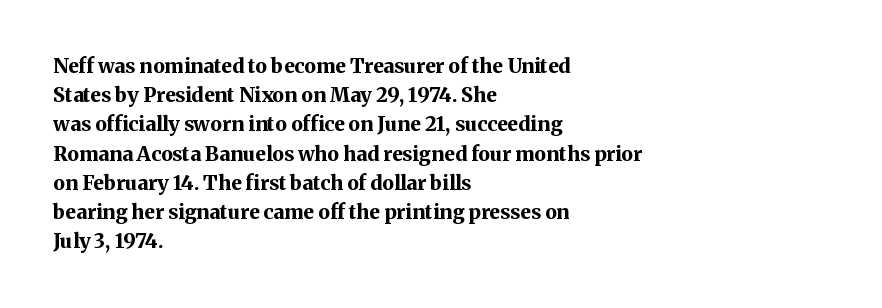
The glyphs are unaccompanied by any horizontal stroke below them. Line spacing here is normal. It's the straight-up-and-down kind of type. A dark, heavy texture on the line: the type is bold. The text block is weighted toward the left margin, trailing off unevenly rightward. Characters follow at the spacing the type designer built in.
